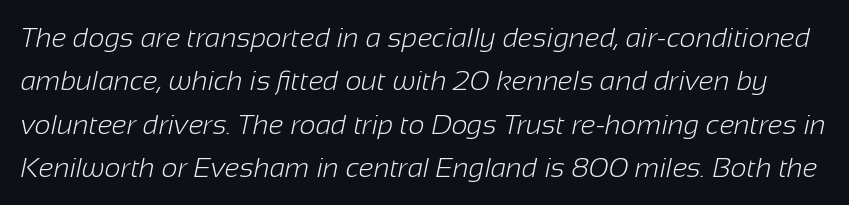
Q: Is the text bold? A: No.
Q: Is the typeface a serif or a sans-serif typeface? A: Sans-serif.
Q: Is the text underlined? A: No.
Q: Is the spacing between letters normal or unusually wide? A: Normal.
Q: Is the spacing between lines tight, normal or loose? A: Normal.
Q: Width (condensed, normal, or wide)? A: Normal.
Q: Stroke contrast? A: Low.
Q: x-height? A: Medium.
Q: Monospaced? A: No.
